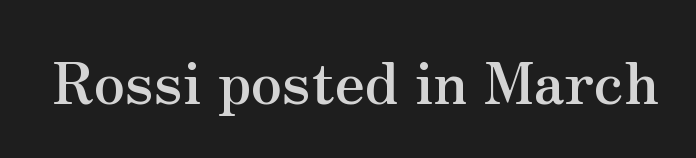
{"serif": "yes", "italic": "no", "bold": "yes", "weight": "semibold", "width": "normal", "stroke_contrast": "medium", "x_height": "small", "monospaced": "no", "underline": "no", "letter_spacing": "normal", "letter_spacing_em": 0.0, "glyph_px": 57}
